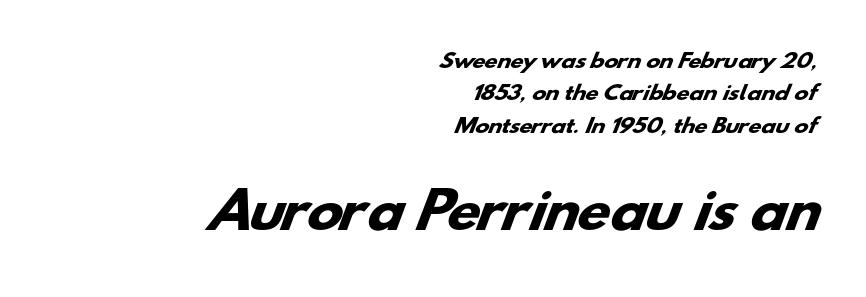
How are the letters spaced? Ordinarily, with no added tracking. Teacher's note: observe the even right margin — that is flush-right alignment. The letters are bold, with thick, heavy strokes. The emphasis by scale lands on block number two, below. Underline: absent. The designer left line spacing at the default.
